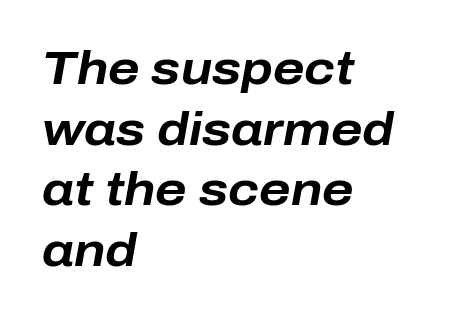
{"italic": "yes", "lean": "right", "slant_degrees": 10, "bold": "yes", "weight": "bold", "width": "normal", "stroke_contrast": "low", "x_height": "medium", "monospaced": "no", "underline": "no", "align": "left", "line_spacing": "normal", "line_spacing_ratio": 1.29, "letter_spacing": "normal", "letter_spacing_em": 0.0, "glyph_px": 47}
